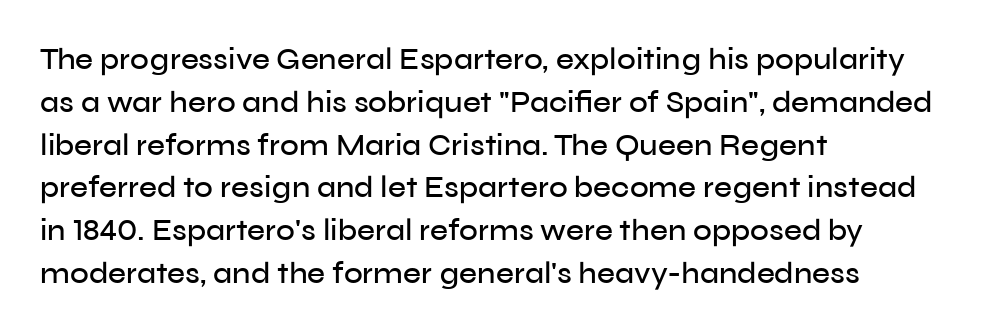
Q: Is the text italic (slanted)? A: No, it is upright.
Q: Is the typeface a serif or a sans-serif typeface? A: Sans-serif.
Q: Is the text underlined? A: No.
Q: How is the paragraph aligned? A: Left-aligned.
Q: Is the spacing between letters normal or unusually wide? A: Normal.
Q: Is the spacing between lines tight, normal or loose? A: Normal.
Q: Width (condensed, normal, or wide)? A: Normal.
Q: Stroke contrast? A: Low.
Q: x-height? A: Medium.
Q: Monospaced? A: No.
